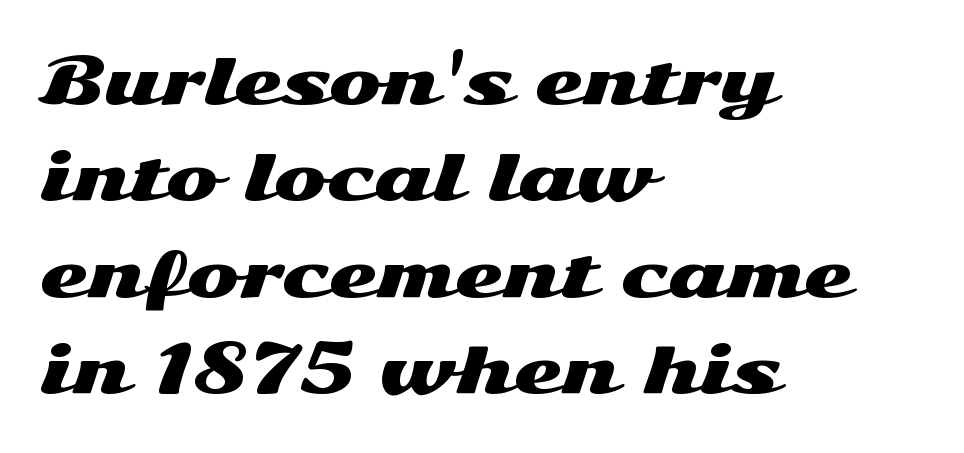
The gaps between neighbouring characters are ordinary and unremarkable. The rendering anchors every line to the left-hand side. Nothing sits at the stroke ends, so this counts as sans-serif. Whoever set this chose a conventional vertical rhythm. Check the space under the baseline: it is left empty.
